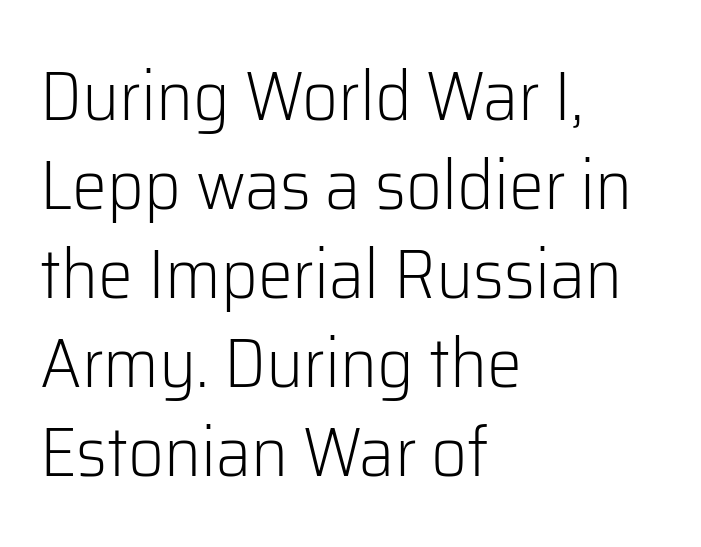
Q: Is the text bold? A: No.
Q: Is the text italic (slanted)? A: No, it is upright.
Q: Is the typeface a serif or a sans-serif typeface? A: Sans-serif.
Q: Is the text underlined? A: No.
Q: How is the paragraph aligned? A: Left-aligned.
Q: Is the spacing between letters normal or unusually wide? A: Normal.
Q: Is the spacing between lines tight, normal or loose? A: Normal.
Q: Width (condensed, normal, or wide)? A: Normal.
Q: Stroke contrast? A: Low.
Q: x-height? A: Medium.
Q: Monospaced? A: No.
